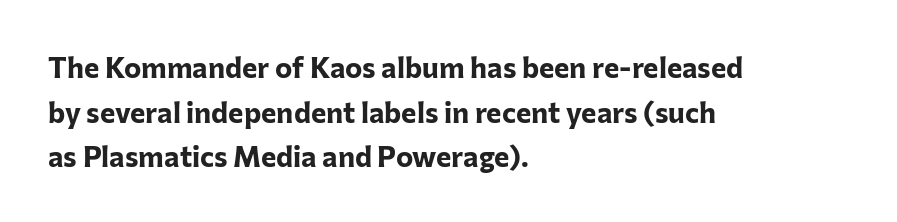
Q: Is the text bold? A: Yes.
Q: Is the text italic (slanted)? A: No, it is upright.
Q: Is the typeface a serif or a sans-serif typeface? A: Sans-serif.
Q: Is the text underlined? A: No.
Q: How is the paragraph aligned? A: Left-aligned.
Q: Is the spacing between letters normal or unusually wide? A: Normal.
Q: Is the spacing between lines tight, normal or loose? A: Normal.
Q: Width (condensed, normal, or wide)? A: Normal.
Q: Stroke contrast? A: Low.
Q: x-height? A: Medium.
Q: Monospaced? A: No.
